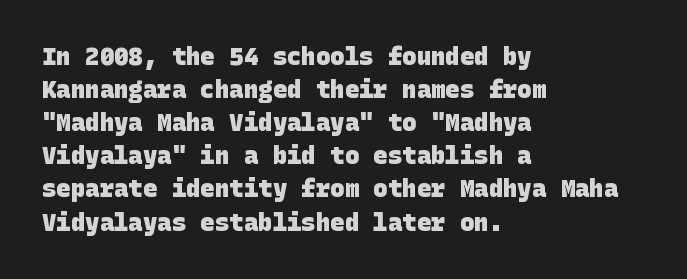
Q: Is the text bold? A: Yes.
Q: Is the text underlined? A: No.
Q: How is the paragraph aligned? A: Left-aligned.
Q: Is the spacing between letters normal or unusually wide? A: Normal.
Q: Is the spacing between lines tight, normal or loose? A: Normal.
